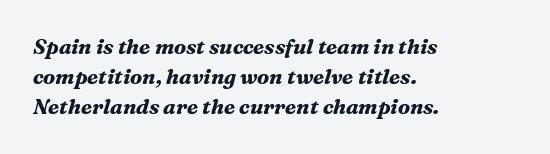
{"italic": "yes", "lean": "right", "slant_degrees": 16, "bold": "yes", "underline": "no", "align": "left", "line_spacing": "normal", "line_spacing_ratio": 1.43, "letter_spacing": "normal", "letter_spacing_em": 0.0, "glyph_px": 21}
